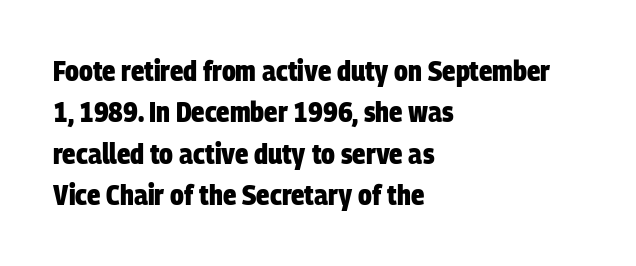
Q: Is the text bold? A: Yes.
Q: Is the typeface a serif or a sans-serif typeface? A: Sans-serif.
Q: Is the text underlined? A: No.
Q: How is the paragraph aligned? A: Left-aligned.
Q: Is the spacing between letters normal or unusually wide? A: Normal.
Q: Is the spacing between lines tight, normal or loose? A: Normal.
Q: Width (condensed, normal, or wide)? A: Condensed.
Q: Stroke contrast? A: Low.
Q: x-height? A: Large.
Q: Monospaced? A: No.
